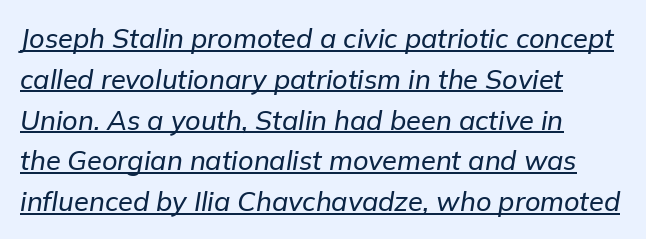
Q: Is the text italic (slanted)? A: Yes, it leans right by about 9 degrees.
Q: Is the text underlined? A: Yes.
Q: How is the paragraph aligned? A: Left-aligned.
Q: Is the spacing between letters normal or unusually wide? A: Normal.
Q: Is the spacing between lines tight, normal or loose? A: Normal.
